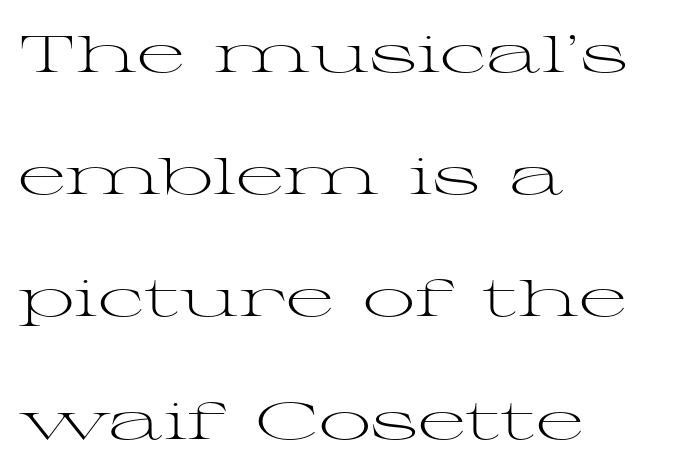
Q: Is the text bold? A: No.
Q: Is the text italic (slanted)? A: No, it is upright.
Q: Is the typeface a serif or a sans-serif typeface? A: Serif.
Q: Is the text underlined? A: No.
Q: How is the paragraph aligned? A: Left-aligned.
Q: Is the spacing between letters normal or unusually wide? A: Normal.
Q: Is the spacing between lines tight, normal or loose? A: Loose.
Q: Width (condensed, normal, or wide)? A: Wide.
Q: Stroke contrast? A: Medium.
Q: x-height? A: Medium.
Q: Monospaced? A: No.
